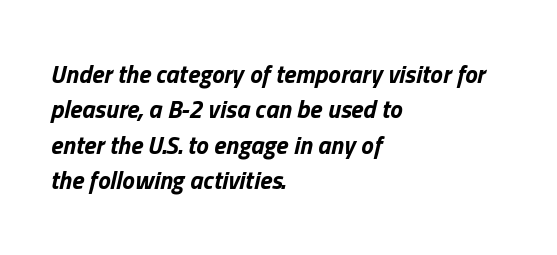
The image shows 25 px bold type, italic (leaning right); set left-aligned, normal line spacing (1.42x), normal letter spacing, not underlined.
